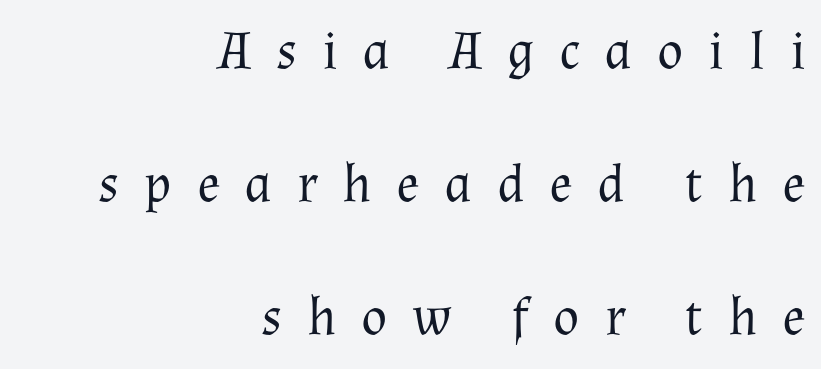
{"serif": "yes", "italic": "no", "bold": "no", "weight": "regular", "width": "normal", "stroke_contrast": "medium", "x_height": "medium", "monospaced": "no", "underline": "no", "align": "right", "line_spacing": "loose", "line_spacing_ratio": 2.46, "letter_spacing": "wide", "letter_spacing_em": 0.46, "glyph_px": 54}
